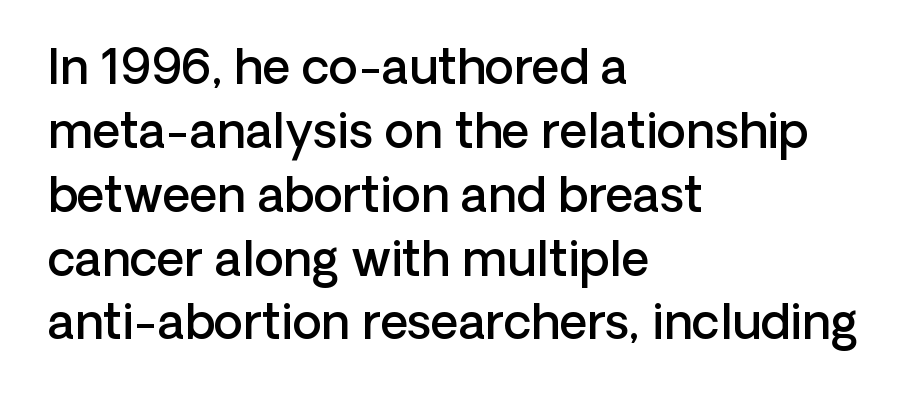
Alignment: flush left. The space beneath each line is pristine and unruled. Note the varied advance widths — an 'i' is clearly narrower than an 'm'. Students, observe: this is what conventionally led text looks like. Students, note that the glyphs here touch the page at normal intervals.
